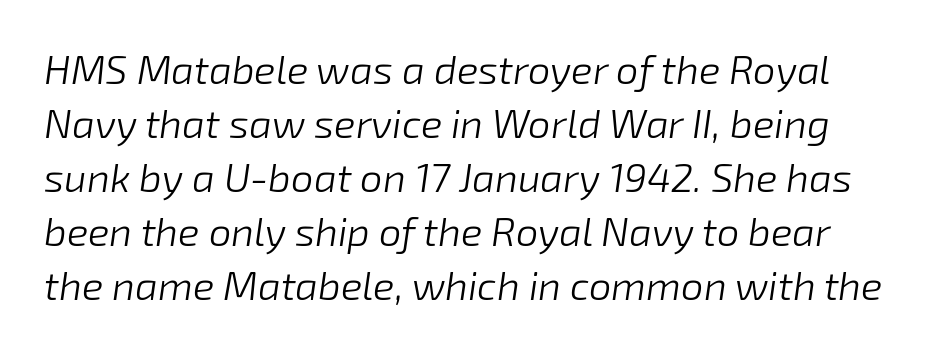
Q: Is the text bold? A: No.
Q: Is the text italic (slanted)? A: Yes, it leans right by about 8 degrees.
Q: Is the text underlined? A: No.
Q: Is the spacing between letters normal or unusually wide? A: Normal.
Q: Is the spacing between lines tight, normal or loose? A: Normal.
Q: Width (condensed, normal, or wide)? A: Normal.
Q: Stroke contrast? A: Low.
Q: x-height? A: Medium.
Q: Monospaced? A: No.
